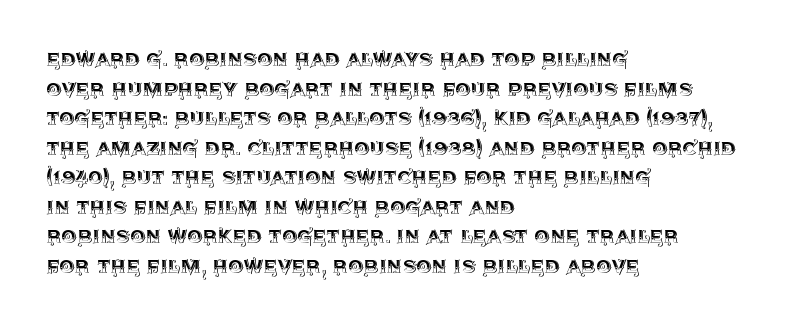
Q: Is the text italic (slanted)? A: No, it is upright.
Q: Is the text underlined? A: No.
Q: How is the paragraph aligned? A: Left-aligned.
Q: Is the spacing between letters normal or unusually wide? A: Normal.
